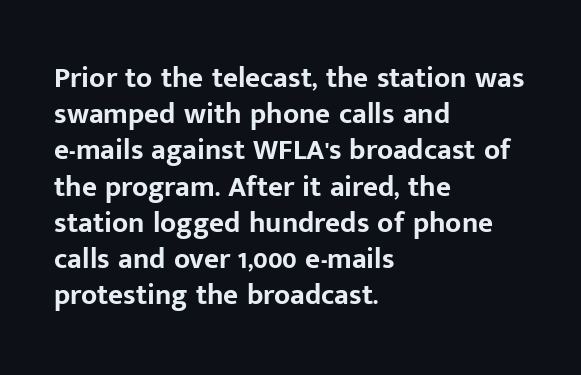
Line beginnings align vertically; line endings do not. A clean baseline with only descenders dipping below it. I'd describe the lettering as bold — thick and assertive. Observe the ordinary spacing: letters are neighbours, not strangers. Is this a sans? Yes — the strokes have no serifs.
